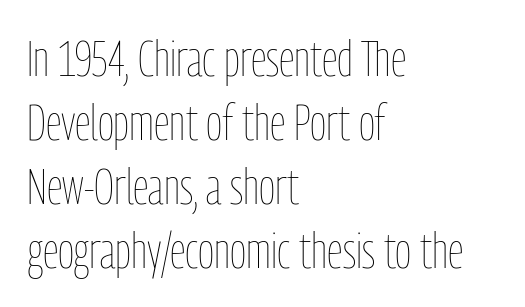
A typesetter would call this zero additional tracking. Honestly, the row spacing looks completely unremarkable. Plain, unruled lines of type. Ordinary non-slanted type is in use.
